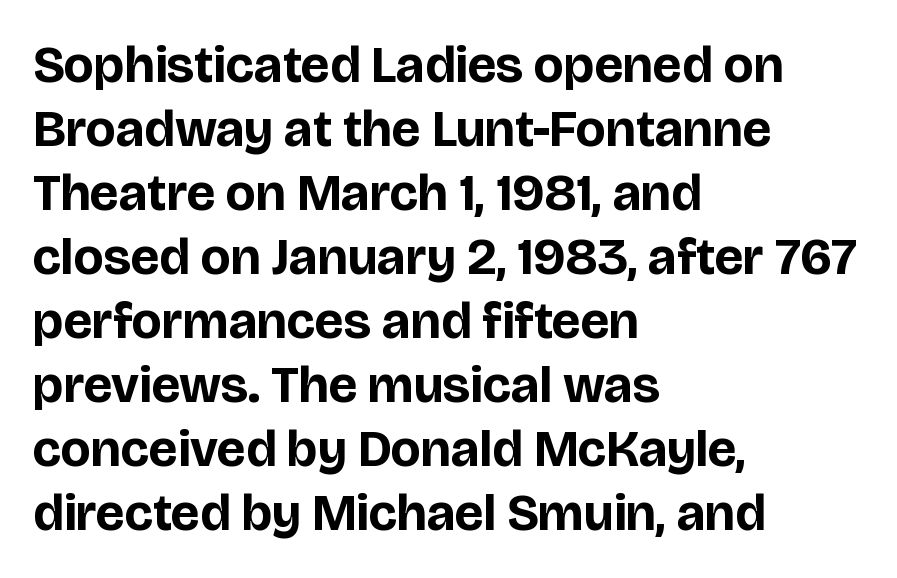
Unlike a traditional serif, this face leaves its strokes unadorned. Each line starts at the same left margin while the right side varies. Lines of text with bare space underneath. Note the varied advance widths — an 'i' is clearly narrower than an 'm'. The glyphs have the mass of a bold cut.
